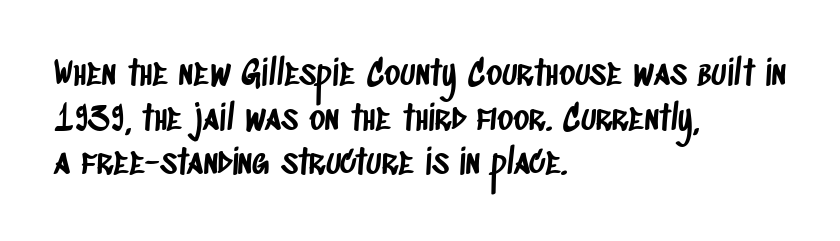
The image shows 34 px condensed sans-serif type; set left-aligned, normal line spacing (1.31x), normal letter spacing, not underlined; low stroke contrast and a large x-height.
